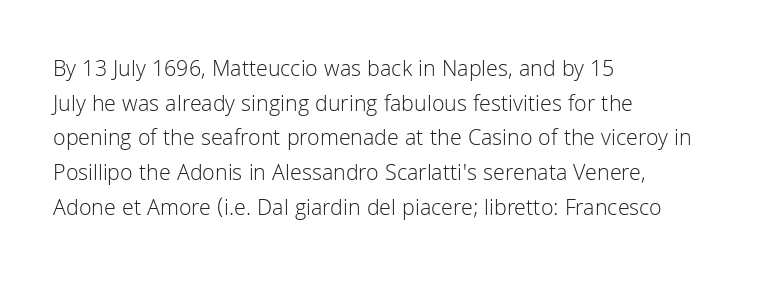
Q: Is the text bold? A: No.
Q: Is the text italic (slanted)? A: No, it is upright.
Q: Is the text underlined? A: No.
Q: How is the paragraph aligned? A: Left-aligned.
Q: Is the spacing between letters normal or unusually wide? A: Normal.
Q: Is the spacing between lines tight, normal or loose? A: Normal.
